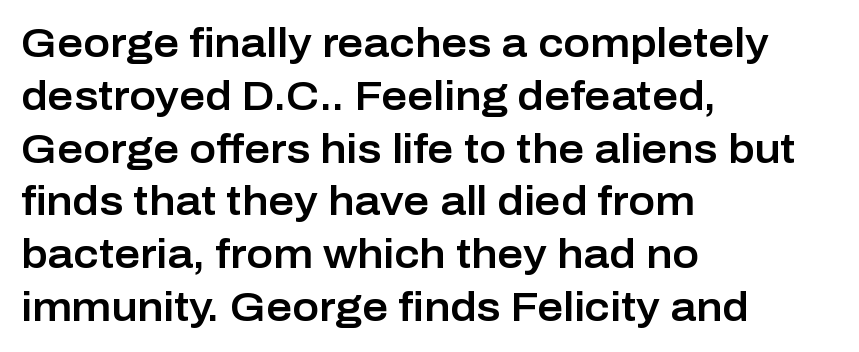
Evenly set lines give the paragraph a standard silhouette. Just letters on the line, the space beneath them empty. Serif or sans? Sans — the stroke terminals are bare. Students, note that the glyphs here touch the page at normal intervals.
